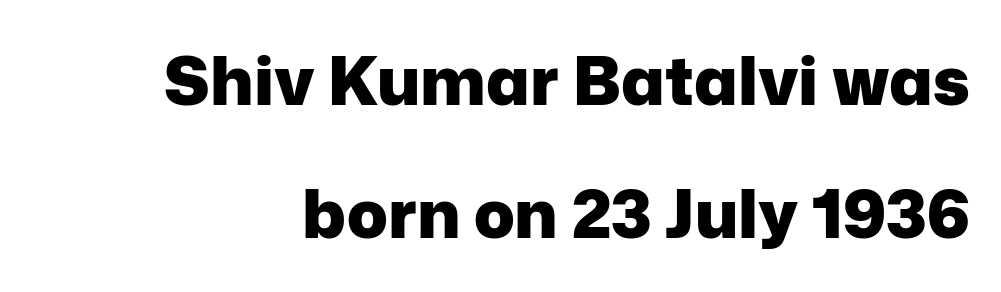
{"serif": "no", "italic": "no", "bold": "yes", "weight": "heavy", "width": "normal", "stroke_contrast": "low", "x_height": "medium", "monospaced": "no", "underline": "no", "line_spacing": "loose", "line_spacing_ratio": 1.99, "letter_spacing": "normal", "letter_spacing_em": 0.0, "glyph_px": 67}
